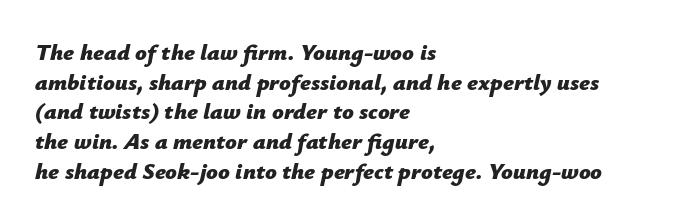
The image shows 23 px bold type, italic (leaning right); set left-aligned, normal line spacing (1.29x), normal letter spacing, not underlined.
